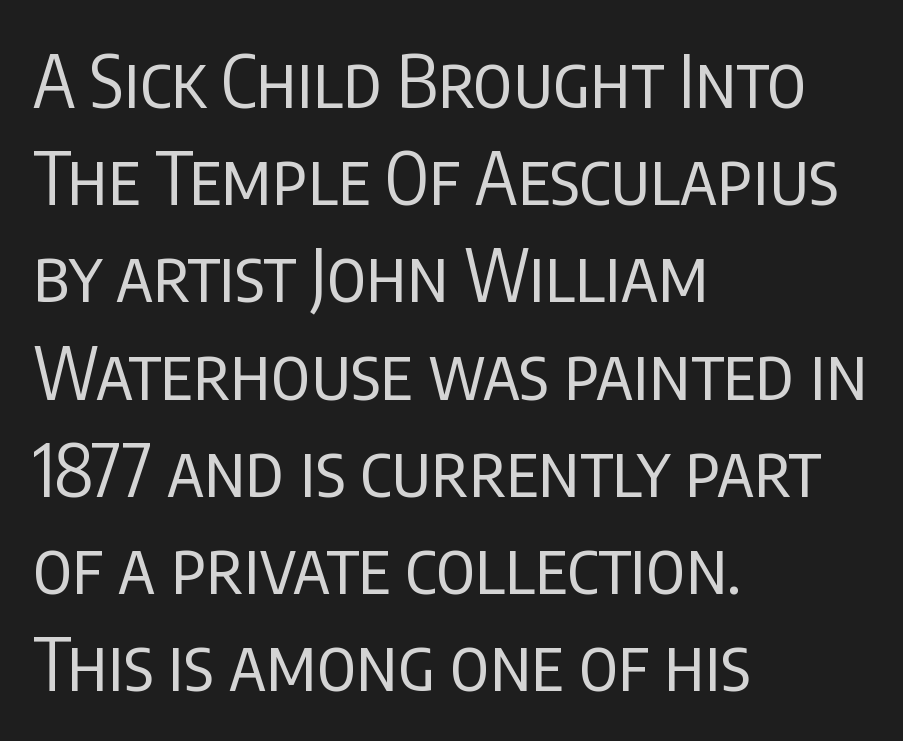
{"serif": "no", "italic": "no", "bold": "no", "weight": "regular", "width": "condensed", "stroke_contrast": "low", "x_height": "large", "monospaced": "no", "underline": "no", "align": "left", "line_spacing": "normal", "line_spacing_ratio": 1.35, "letter_spacing": "normal", "letter_spacing_em": 0.0, "glyph_px": 72}
